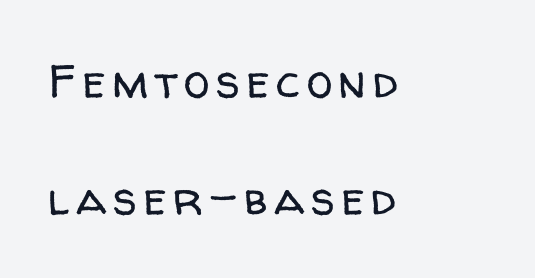
Q: Is the text bold? A: No.
Q: Is the text italic (slanted)? A: No, it is upright.
Q: Is the typeface a serif or a sans-serif typeface? A: Sans-serif.
Q: Is the text underlined? A: No.
Q: How is the paragraph aligned? A: Left-aligned.
Q: Is the spacing between lines tight, normal or loose? A: Loose.
Q: Width (condensed, normal, or wide)? A: Normal.
Q: Stroke contrast? A: Low.
Q: x-height? A: Medium.
Q: Monospaced? A: No.
